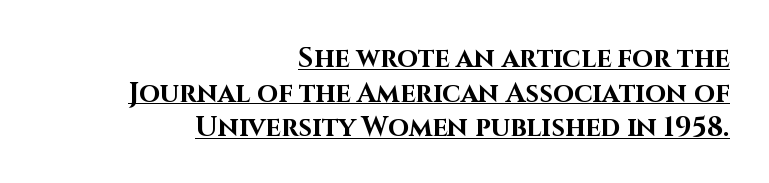
{"italic": "no", "bold": "yes", "underline": "yes", "align": "right", "line_spacing": "normal", "line_spacing_ratio": 1.28, "letter_spacing": "normal", "letter_spacing_em": 0.0, "glyph_px": 27}
